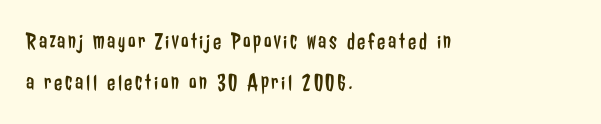
A student would call this left alignment; a typographer would say flush left, rag right. A bare baseline throughout the passage. Horizontal bands of white between lines are of average thickness. Ordinary non-slanted type is in use. Summary of weight: not heavy and not bold.
